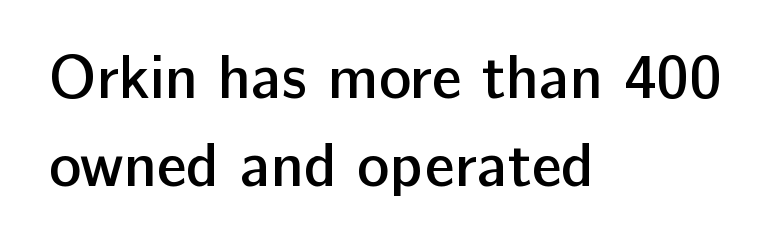
The image shows 61 px semibold sans-serif type, upright; set left-aligned, normal line spacing (1.45x), normal letter spacing, not underlined; low stroke contrast and a medium x-height.
